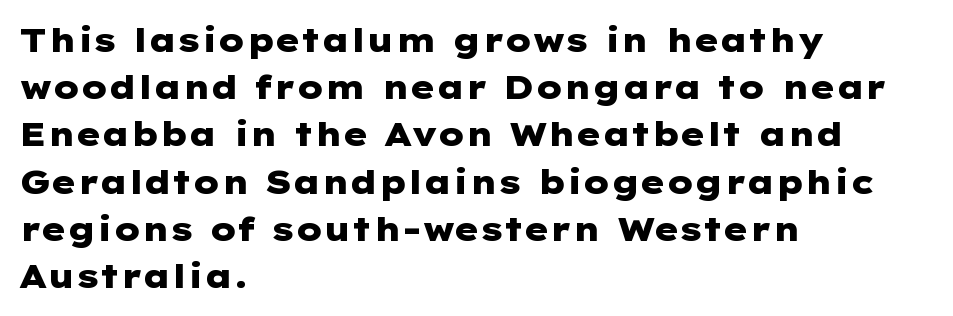
It's the straight-up-and-down kind of type. Nothing sits at the stroke ends, so this counts as sans-serif. Glyph-to-glyph distance matches everyday printed text. Students, this is bold: see how much ink each stroke carries. Only glyphs here, with clear space below each row. Summary of vertical rhythm: regular, with standard interline spacing.
